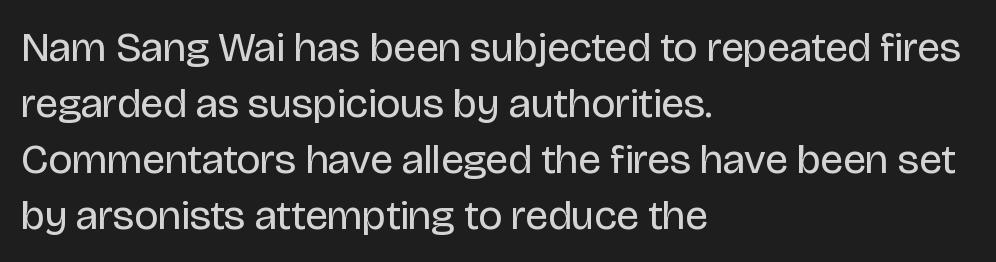
{"serif": "no", "italic": "no", "bold": "no", "weight": "regular", "width": "normal", "stroke_contrast": "low", "x_height": "large", "monospaced": "no", "underline": "no", "align": "left", "line_spacing": "normal", "line_spacing_ratio": 1.33, "letter_spacing": "normal", "letter_spacing_em": 0.0, "glyph_px": 42}
